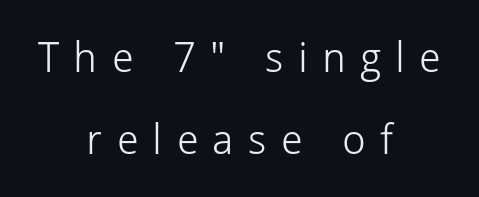
Q: Is the text bold? A: No.
Q: Is the text italic (slanted)? A: No, it is upright.
Q: Is the typeface a serif or a sans-serif typeface? A: Sans-serif.
Q: Is the text underlined? A: No.
Q: How is the paragraph aligned? A: Centered.
Q: Is the spacing between letters normal or unusually wide? A: Unusually wide.
Q: Is the spacing between lines tight, normal or loose? A: Loose.
Q: Width (condensed, normal, or wide)? A: Normal.
Q: Stroke contrast? A: Low.
Q: x-height? A: Medium.
Q: Monospaced? A: No.
